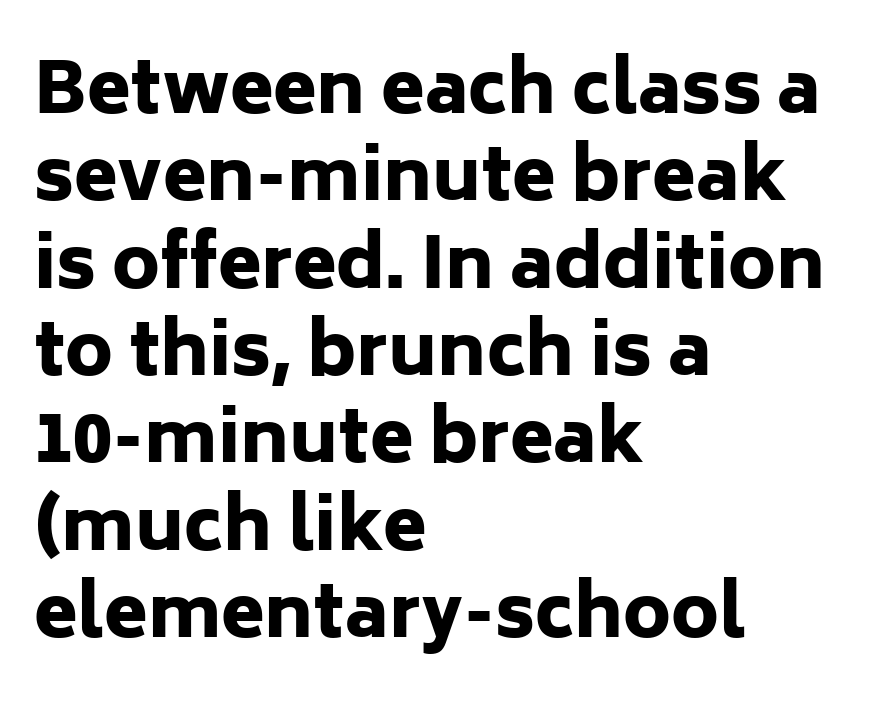
{"serif": "no", "italic": "no", "bold": "yes", "weight": "heavy", "width": "normal", "stroke_contrast": "low", "x_height": "medium", "monospaced": "no", "underline": "no", "align": "left", "line_spacing_ratio": 1.23, "letter_spacing": "normal", "letter_spacing_em": 0.0, "glyph_px": 71}
